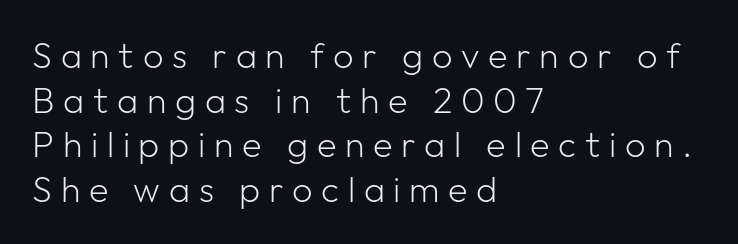
{"serif": "no", "italic": "no", "bold": "no", "weight": "light", "width": "normal", "stroke_contrast": "low", "x_height": "medium", "monospaced": "no", "underline": "no", "align": "left", "line_spacing_ratio": 1.24, "letter_spacing": "wide", "letter_spacing_em": 0.24, "glyph_px": 36}
